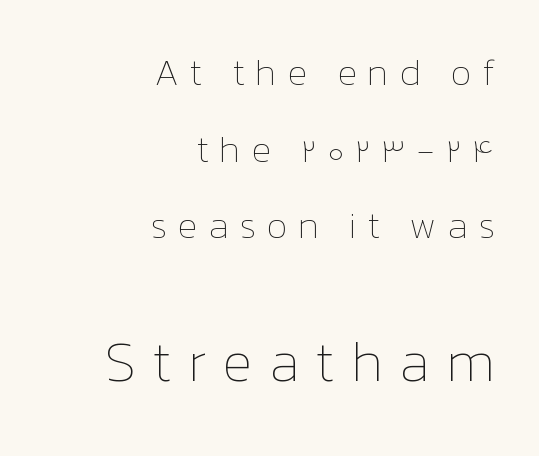
The image shows 56 px thin type, upright; set right-aligned, loose line spacing (2.07x), unusually wide letter spacing (+0.28 em), not underlined; the second (bottom) block is 1.51x larger; low stroke contrast and a medium x-height.
